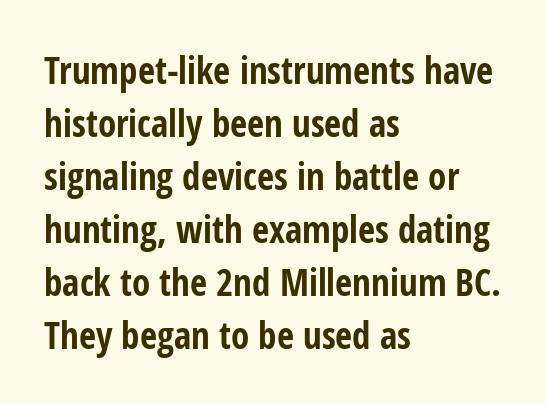
This rendering employs a face without finishing strokes, i.e., a sans-serif. Characters remain perfectly vertical along every line. These lines carry a lot of weight — the face is fully bold. Notice how the passage keeps a crisp vertical edge on the left only. You could not count columns in this text — the font is proportionally spaced. The glyphs are unaccompanied by any horizontal stroke below them.
